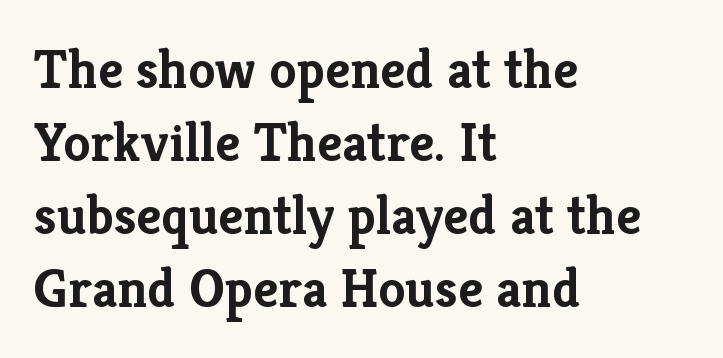
{"serif": "yes", "italic": "no", "bold": "yes", "weight": "semibold", "width": "normal", "stroke_contrast": "low", "x_height": "medium", "monospaced": "no", "underline": "no", "align": "left", "line_spacing": "normal", "line_spacing_ratio": 1.33, "letter_spacing": "normal", "letter_spacing_em": 0.0, "glyph_px": 55}
